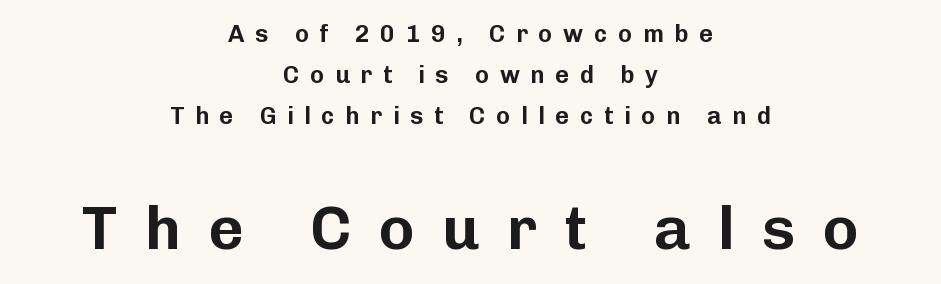
Q: Is the text italic (slanted)? A: No, it is upright.
Q: Is the typeface a serif or a sans-serif typeface? A: Sans-serif.
Q: Is the text underlined? A: No.
Q: How is the paragraph aligned? A: Centered.
Q: Is the spacing between letters normal or unusually wide? A: Unusually wide.
Q: Which block of text is set in a larger size, the first (top) or the second (bottom)? A: The second (bottom) one.
Q: Width (condensed, normal, or wide)? A: Normal.
Q: Stroke contrast? A: Low.
Q: x-height? A: Medium.
Q: Monospaced? A: No.
